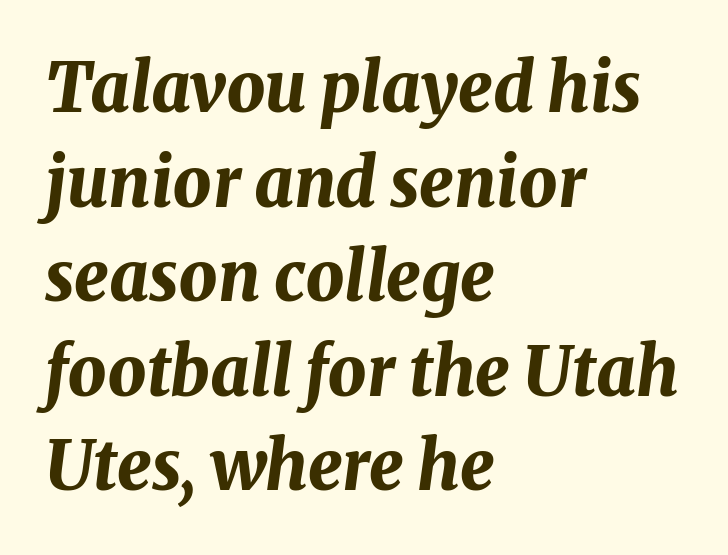
Q: Is the text bold? A: Yes.
Q: Is the text italic (slanted)? A: Yes, it leans right by about 8 degrees.
Q: Is the text underlined? A: No.
Q: How is the paragraph aligned? A: Left-aligned.
Q: Is the spacing between letters normal or unusually wide? A: Normal.
Q: Is the spacing between lines tight, normal or loose? A: Normal.
Q: Width (condensed, normal, or wide)? A: Normal.
Q: Stroke contrast? A: Medium.
Q: x-height? A: Medium.
Q: Monospaced? A: No.
